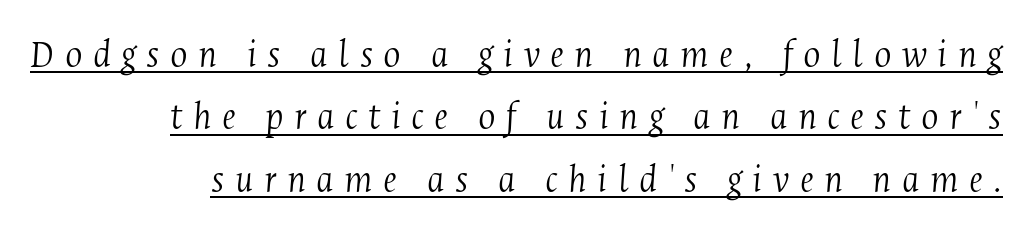
The image shows 41 px light, condensed serif type, italic (leaning right); set normal line spacing (1.52x), unusually wide letter spacing (+0.25 em), underlined; medium stroke contrast and a medium x-height.
